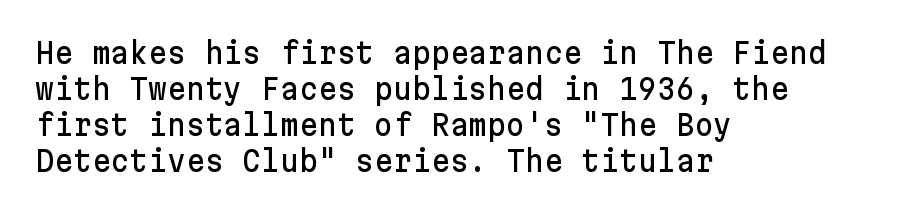
Q: Is the text italic (slanted)? A: No, it is upright.
Q: Is the typeface a serif or a sans-serif typeface? A: Sans-serif.
Q: Is the text underlined? A: No.
Q: How is the paragraph aligned? A: Left-aligned.
Q: Is the spacing between letters normal or unusually wide? A: Normal.
Q: Width (condensed, normal, or wide)? A: Normal.
Q: Stroke contrast? A: Low.
Q: x-height? A: Medium.
